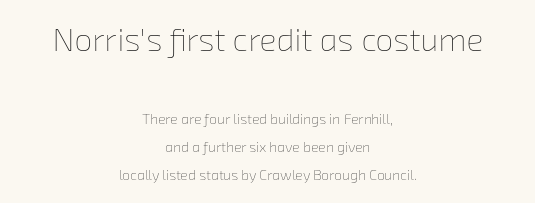
{"bold": "no", "weight": "thin", "width": "normal", "stroke_contrast": "low", "x_height": "medium", "monospaced": "no", "underline": "no", "align": "center", "line_spacing": "loose", "line_spacing_ratio": 2.03, "letter_spacing": "normal", "letter_spacing_em": 0.0, "larger_block": "first", "size_ratio": 2.29, "glyph_px": 32}
